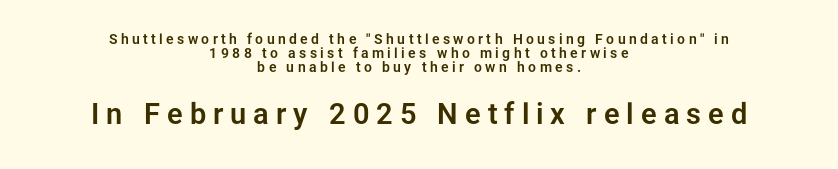
Q: Is the text italic (slanted)? A: No, it is upright.
Q: Is the typeface a serif or a sans-serif typeface? A: Sans-serif.
Q: Is the text underlined? A: No.
Q: How is the paragraph aligned? A: Centered.
Q: Is the spacing between letters normal or unusually wide? A: Unusually wide.
Q: Is the spacing between lines tight, normal or loose? A: Tight.
Q: Which block of text is set in a larger size, the first (top) or the second (bottom)? A: The second (bottom) one.
Q: Width (condensed, normal, or wide)? A: Normal.
Q: Stroke contrast? A: Low.
Q: x-height? A: Medium.
Q: Monospaced? A: No.
